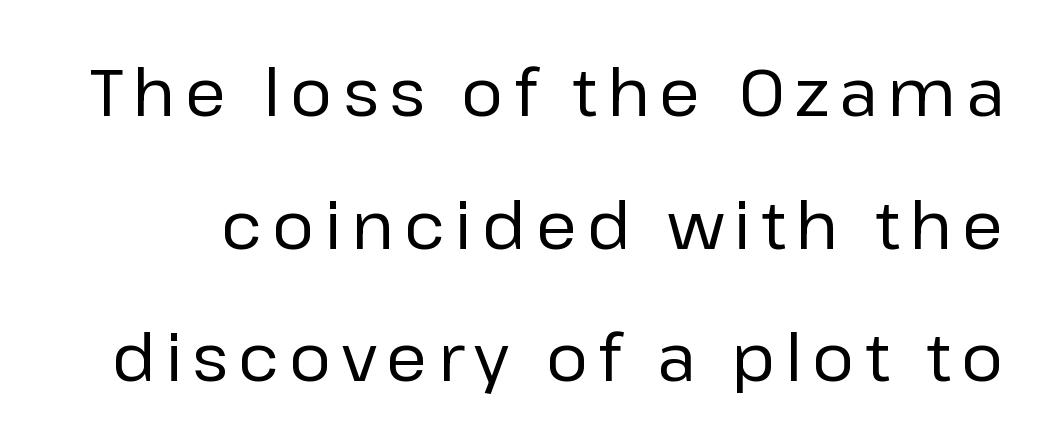
The image shows 66 px regular-weight sans-serif type, upright; set loose line spacing (2.01x), not underlined; low stroke contrast and a medium x-height.
